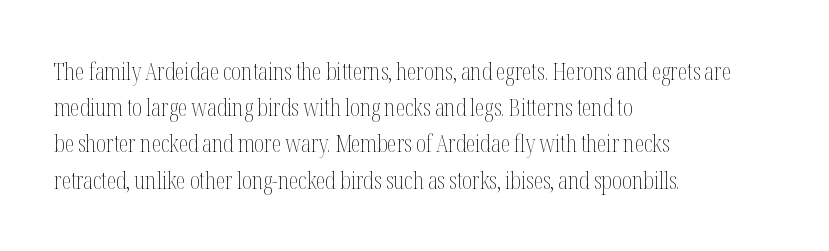
The image shows 24 px text type, upright; set left-aligned, normal line spacing (1.51x), normal letter spacing, not underlined.
